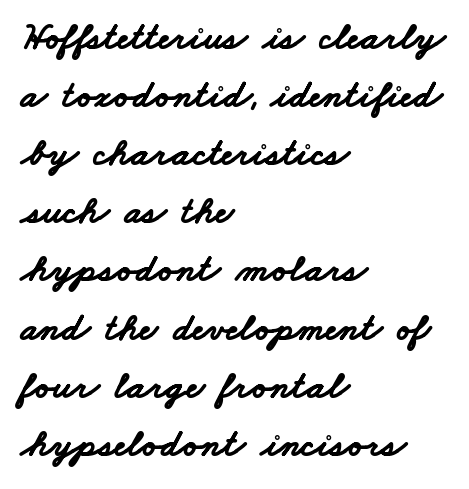
The image shows 39 px bold, wide sans-serif type; set left-aligned, normal line spacing (1.49x), normal letter spacing, not underlined; low stroke contrast and a small x-height.
